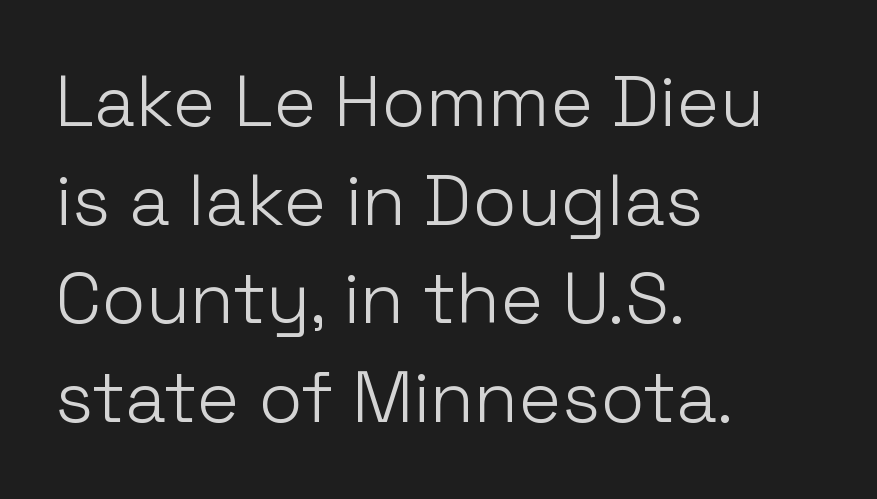
{"serif": "no", "italic": "no", "bold": "no", "weight": "light", "width": "normal", "stroke_contrast": "low", "x_height": "medium", "monospaced": "no", "underline": "no", "align": "left", "line_spacing": "normal", "line_spacing_ratio": 1.37, "letter_spacing": "normal", "letter_spacing_em": 0.0, "glyph_px": 72}
